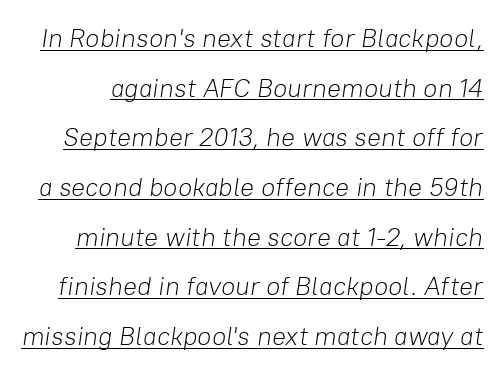
Q: Is the text bold? A: No.
Q: Is the text italic (slanted)? A: Yes, it leans right by about 8 degrees.
Q: Is the text underlined? A: Yes.
Q: Is the spacing between letters normal or unusually wide? A: Normal.
Q: Is the spacing between lines tight, normal or loose? A: Loose.
